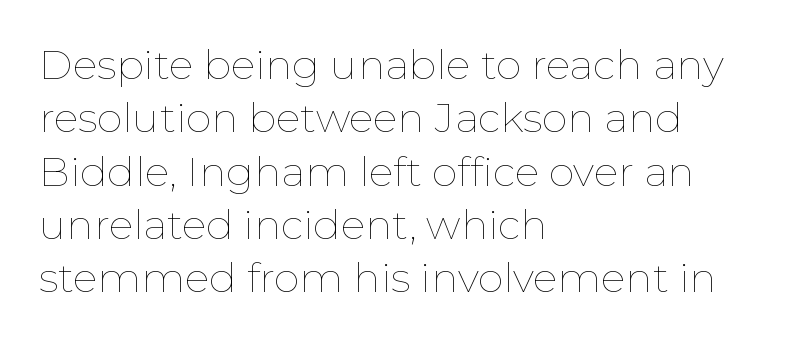
Q: Is the text bold? A: No.
Q: Is the text italic (slanted)? A: No, it is upright.
Q: Is the text underlined? A: No.
Q: How is the paragraph aligned? A: Left-aligned.
Q: Is the spacing between letters normal or unusually wide? A: Normal.
Q: Is the spacing between lines tight, normal or loose? A: Normal.
Q: Width (condensed, normal, or wide)? A: Normal.
Q: Stroke contrast? A: Low.
Q: x-height? A: Medium.
Q: Monospaced? A: No.
